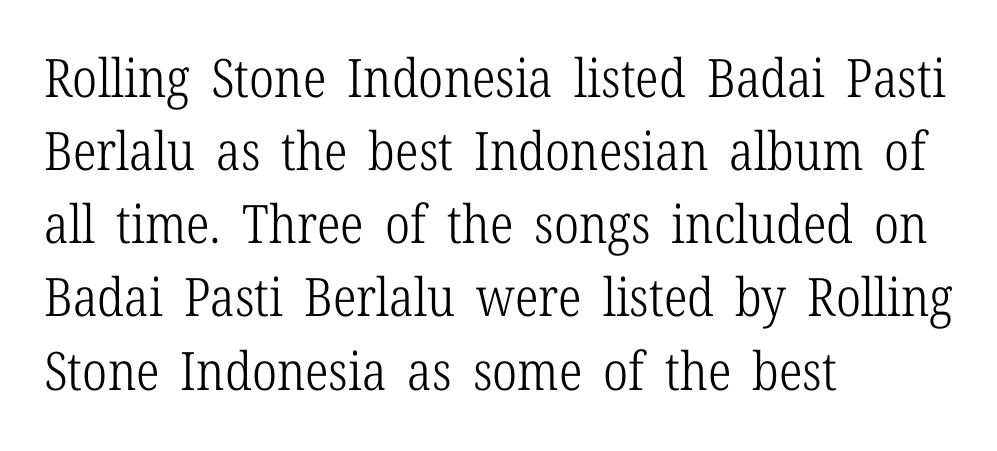
The image shows 53 px light, condensed serif type, upright; set left-aligned, normal line spacing (1.38x), normal letter spacing, not underlined; low stroke contrast and a medium x-height.
